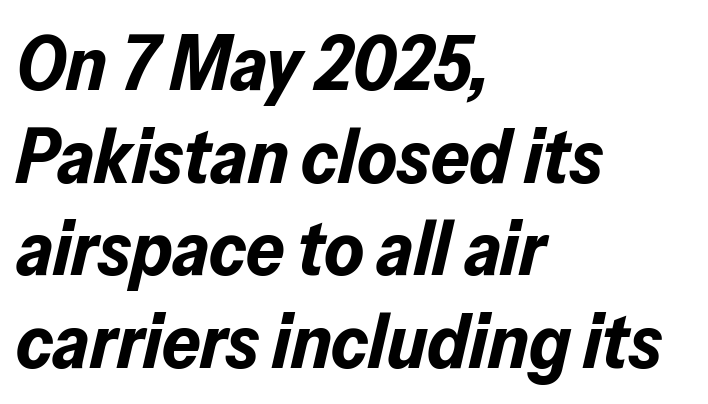
The image shows 76 px bold type, italic (leaning right); set left-aligned, line spacing 1.22x, normal letter spacing, not underlined; low stroke contrast and a medium x-height.
